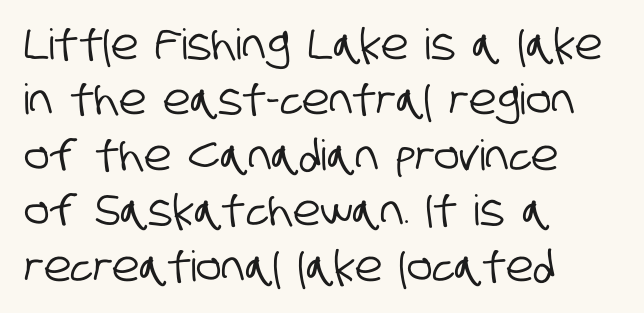
Reading down the column, the eye jumps a familiar distance to each next line. A clean baseline with only descenders dipping below it. This sample has the flowing, uneven cadence of proportional lettering. Caption: standard tracking, unaltered. No feet cap the strokes, marking this as sans-serif type. Caption: multi-line text, flush left, ragged right.
